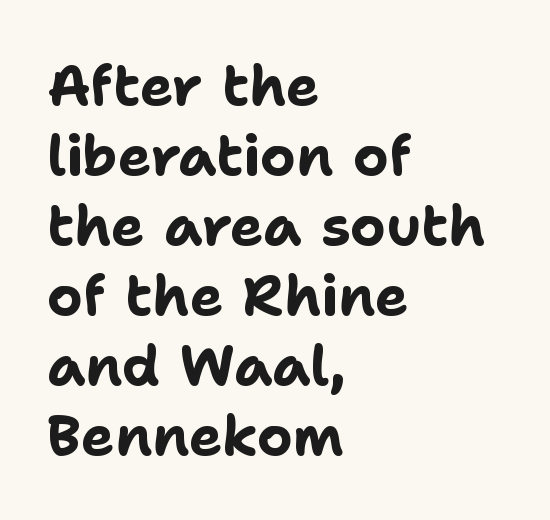
The image shows 56 px bold sans-serif type, upright; set left-aligned, normal line spacing (1.25x), normal letter spacing, not underlined; low stroke contrast and a medium x-height.
